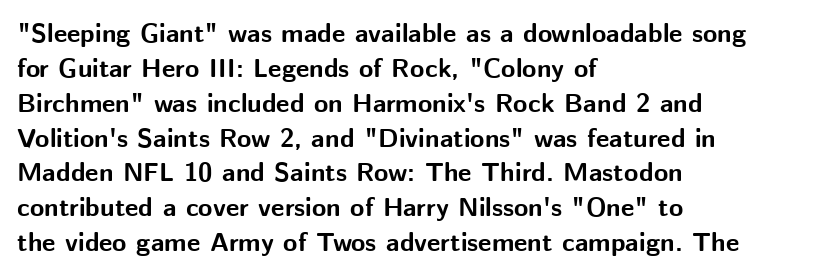
{"italic": "no", "bold": "yes", "underline": "no", "align": "left", "line_spacing": "normal", "line_spacing_ratio": 1.34, "letter_spacing": "normal", "letter_spacing_em": 0.0, "glyph_px": 26}
